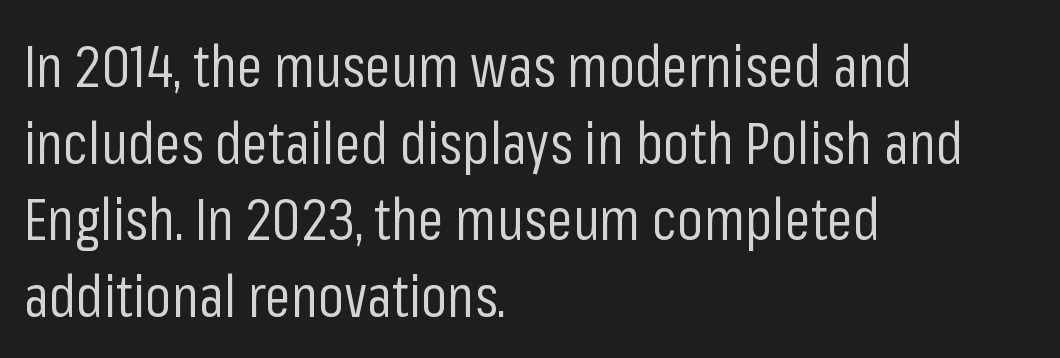
Q: Is the text bold? A: No.
Q: Is the text italic (slanted)? A: No, it is upright.
Q: Is the typeface a serif or a sans-serif typeface? A: Sans-serif.
Q: Is the text underlined? A: No.
Q: How is the paragraph aligned? A: Left-aligned.
Q: Is the spacing between letters normal or unusually wide? A: Normal.
Q: Is the spacing between lines tight, normal or loose? A: Normal.
Q: Width (condensed, normal, or wide)? A: Condensed.
Q: Stroke contrast? A: Low.
Q: x-height? A: Medium.
Q: Monospaced? A: No.
